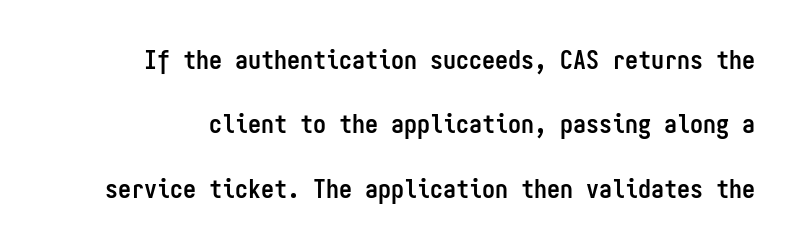
Q: Is the text bold? A: Yes.
Q: Is the text italic (slanted)? A: No, it is upright.
Q: Is the text underlined? A: No.
Q: Is the spacing between letters normal or unusually wide? A: Normal.
Q: Is the spacing between lines tight, normal or loose? A: Loose.
